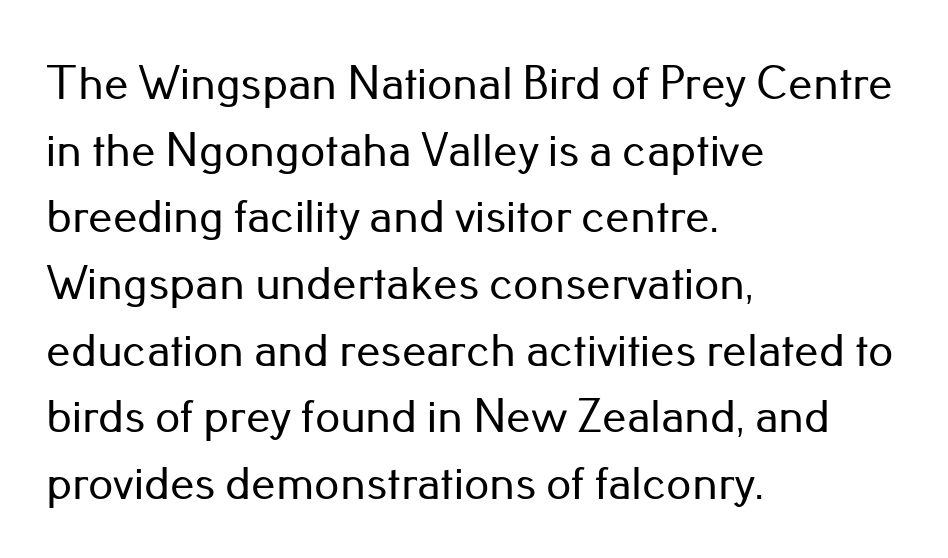
The glyphs in this specimen are sans serif. The space beneath each line is pristine and unruled. In terms of leading, this rendering sits right in the middle. The axis of the letterforms is exactly vertical.
